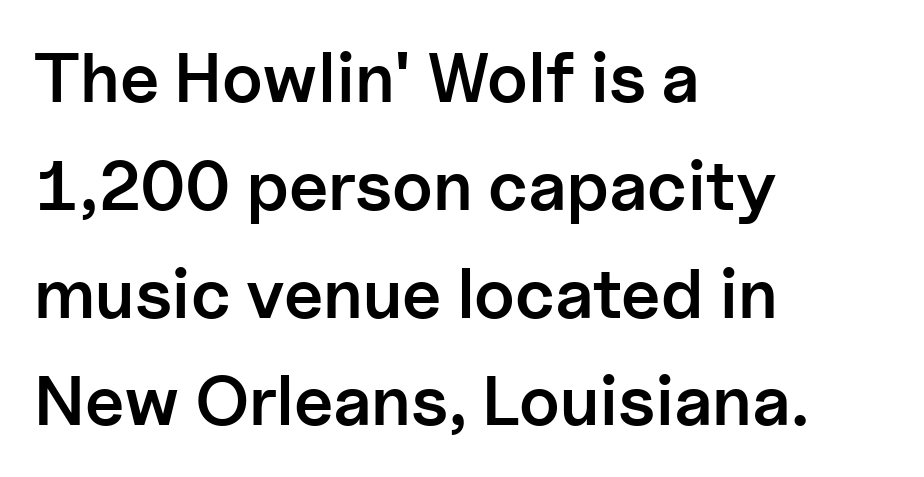
The image shows 70 px semibold sans-serif type, upright; set left-aligned, normal line spacing (1.54x), normal letter spacing, not underlined; low stroke contrast and a medium x-height.
